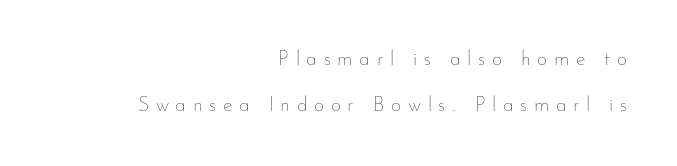
{"italic": "no", "bold": "no", "underline": "no", "align": "right", "line_spacing": "loose", "line_spacing_ratio": 2.28, "letter_spacing": "wide", "letter_spacing_em": 0.33, "glyph_px": 20}
